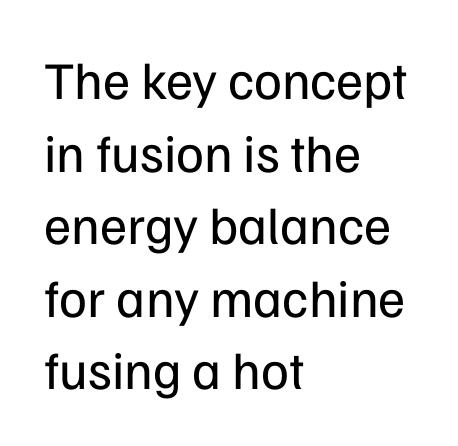
{"serif": "no", "italic": "no", "bold": "no", "weight": "regular", "width": "normal", "stroke_contrast": "low", "x_height": "medium", "monospaced": "no", "underline": "no", "align": "left", "line_spacing": "normal", "line_spacing_ratio": 1.37, "letter_spacing": "normal", "letter_spacing_em": 0.0, "glyph_px": 53}
